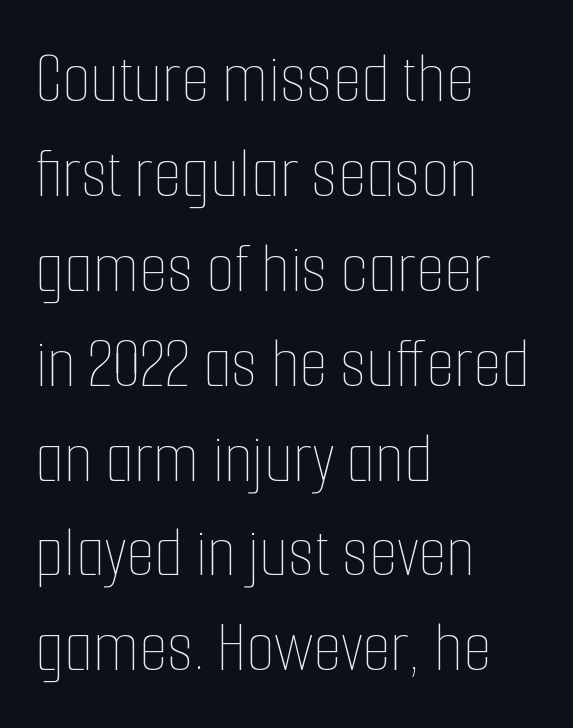
The typeface has the unassuming heft of standard copy or less. The lettering stays uniformly vertical, giving the passage a roman look. Between one letter and the next there's only the usual sliver of space. Words float on clear page, feet unadorned. Every row of glyphs begins at an identical x-position on the left.
